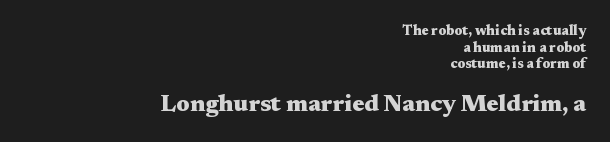
This layout puts the modest block above and the oversized block below. Letter spacing: default. Descenders hang freely into open space. I'd describe the lettering as bold — thick and assertive.
